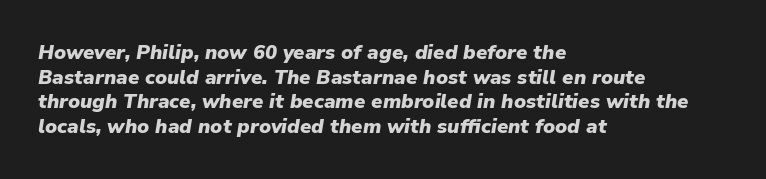
Strokes here are thick enough to call this a true bold. The text block is weighted toward the left margin, trailing off unevenly rightward. Letters rest on an invisible, unmarked baseline. Tall strokes in this sample are angled rather than plumb. Default kerning and tracking; the words read as compact shapes.
